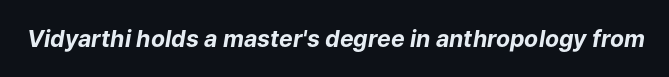
Q: Is the text bold? A: Yes.
Q: Is the text italic (slanted)? A: Yes, it leans right by about 9 degrees.
Q: Is the text underlined? A: No.
Q: Is the spacing between letters normal or unusually wide? A: Normal.
